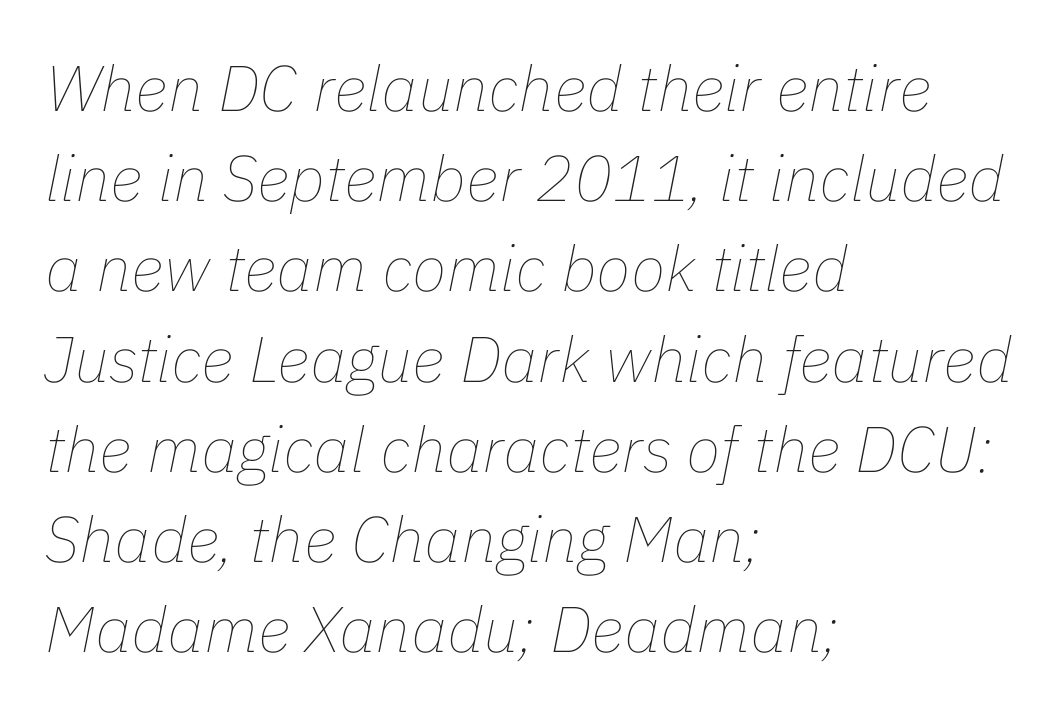
The image shows 64 px thin type, italic (leaning right); set left-aligned, normal line spacing (1.41x), normal letter spacing, not underlined; low stroke contrast and a medium x-height.
